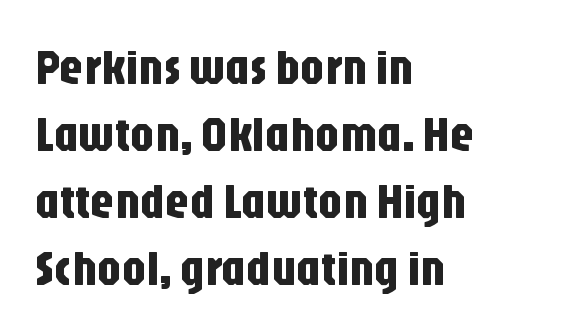
{"serif": "no", "italic": "no", "width": "condensed", "stroke_contrast": "low", "x_height": "large", "monospaced": "no", "underline": "no", "align": "left", "line_spacing": "normal", "line_spacing_ratio": 1.37, "letter_spacing": "normal", "letter_spacing_em": 0.0, "glyph_px": 49}
